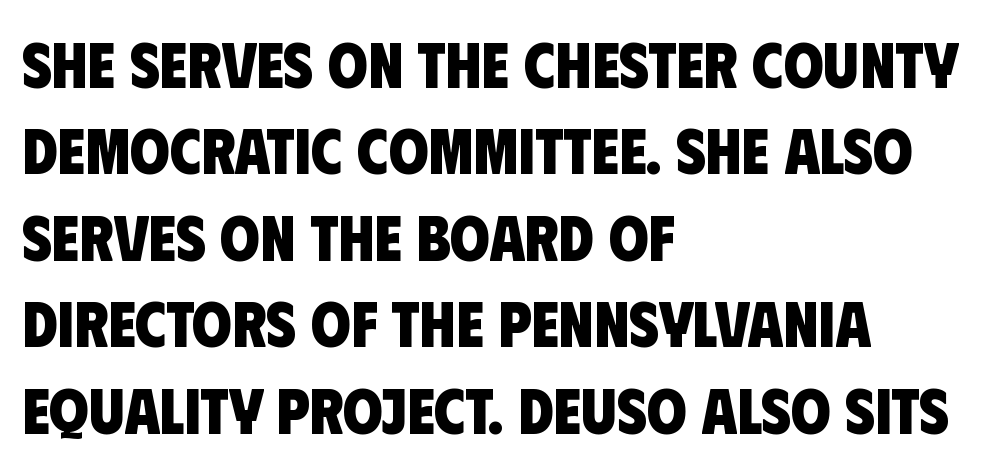
{"serif": "no", "bold": "yes", "weight": "heavy", "width": "condensed", "stroke_contrast": "low", "x_height": "large", "monospaced": "no", "underline": "no", "align": "left", "line_spacing": "normal", "line_spacing_ratio": 1.35, "letter_spacing": "normal", "letter_spacing_em": 0.0, "glyph_px": 64}
